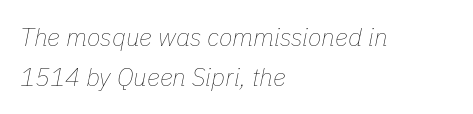
{"italic": "yes", "lean": "right", "slant_degrees": 11, "bold": "no", "underline": "no", "align": "left", "line_spacing": "normal", "line_spacing_ratio": 1.61, "letter_spacing": "normal", "letter_spacing_em": 0.0, "glyph_px": 25}
